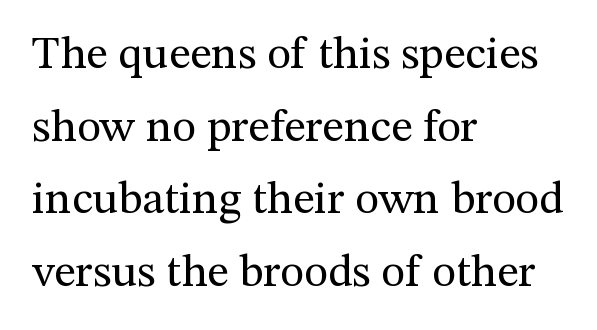
Q: Is the text bold? A: No.
Q: Is the text italic (slanted)? A: No, it is upright.
Q: Is the typeface a serif or a sans-serif typeface? A: Serif.
Q: Is the text underlined? A: No.
Q: How is the paragraph aligned? A: Left-aligned.
Q: Is the spacing between letters normal or unusually wide? A: Normal.
Q: Is the spacing between lines tight, normal or loose? A: Normal.
Q: Width (condensed, normal, or wide)? A: Normal.
Q: Stroke contrast? A: Medium.
Q: x-height? A: Medium.
Q: Monospaced? A: No.
